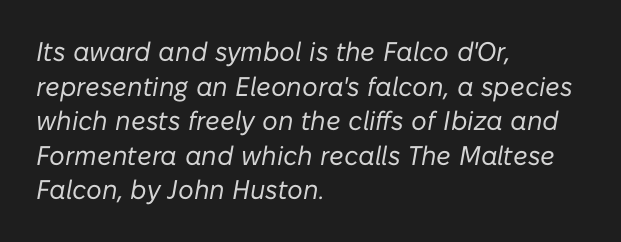
The rag falls on the right side of this text block. Compared with ordinary roman type, these characters are visibly tilted. Nobody drew a line under any word here. Letter spacing: default.
